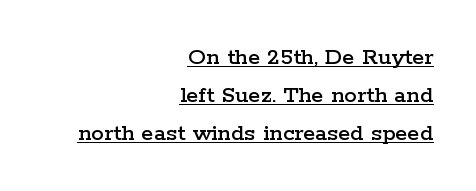
Q: Is the text italic (slanted)? A: No, it is upright.
Q: Is the text underlined? A: Yes.
Q: How is the paragraph aligned? A: Right-aligned.
Q: Is the spacing between letters normal or unusually wide? A: Normal.
Q: Is the spacing between lines tight, normal or loose? A: Normal.
